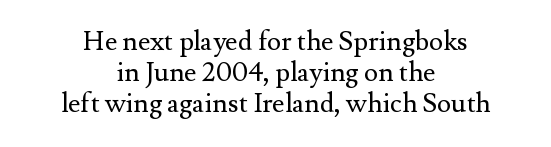
The image shows 27 px text type, upright; set centered, tight line spacing (1.15x), normal letter spacing, not underlined.
